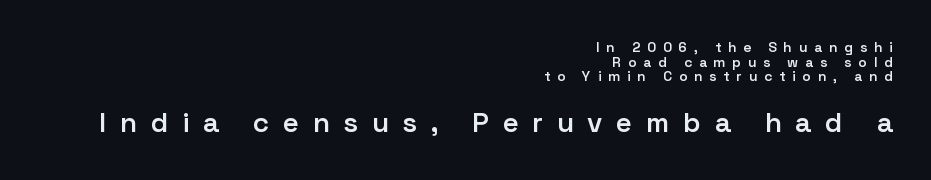
The image shows 28 px semibold sans-serif type, upright; set right-aligned, tight line spacing (1.05x), unusually wide letter spacing (+0.48 em), not underlined; the second (bottom) block is 2.0x larger; low stroke contrast and a medium x-height.
